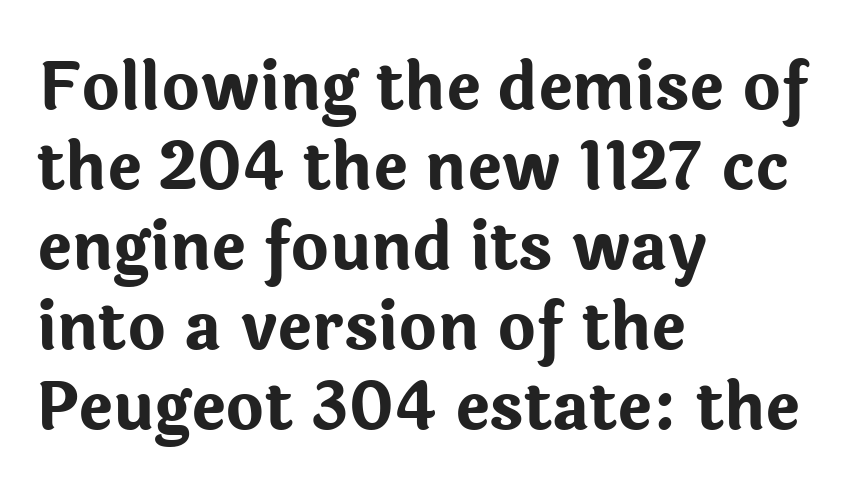
Strong, thick strokes mark this as bold type. Honestly, there is no underline to notice here at all. The gaps between neighbouring characters are ordinary and unremarkable. A classic flush-left, rag-right setting is used for this passage. Here the designer chose a conventional face with non-uniform glyph widths.
